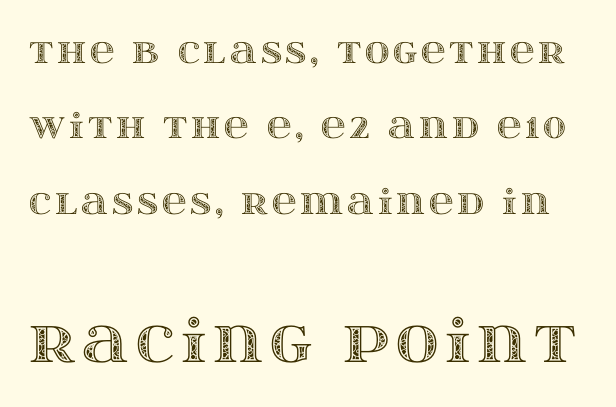
Q: Is the text italic (slanted)? A: No, it is upright.
Q: Is the text underlined? A: No.
Q: Is the spacing between lines tight, normal or loose? A: Loose.
Q: Which block of text is set in a larger size, the first (top) or the second (bottom)? A: The second (bottom) one.
Q: Width (condensed, normal, or wide)? A: Wide.
Q: x-height? A: Large.
Q: Monospaced? A: No.
